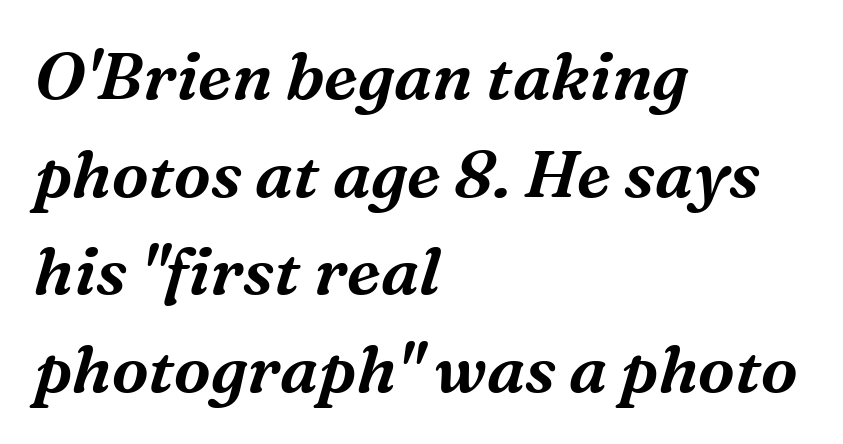
The image shows 66 px serif type, italic (leaning right); set left-aligned, normal line spacing (1.48x), normal letter spacing, not underlined; medium stroke contrast and a medium x-height.
